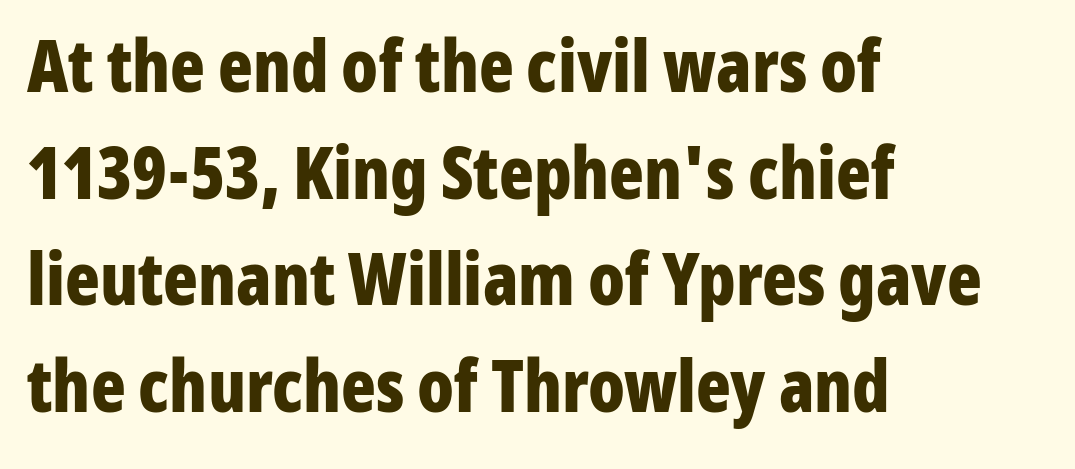
The image shows 72 px bold, condensed sans-serif type, upright; set left-aligned, normal line spacing (1.48x), normal letter spacing, not underlined; low stroke contrast and a medium x-height.
